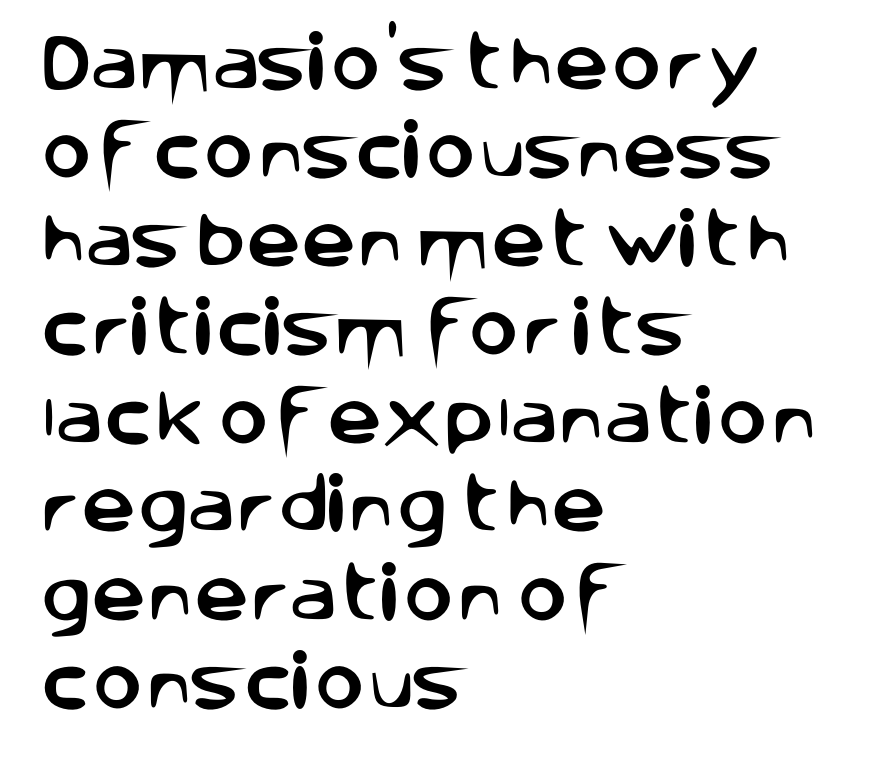
{"serif": "no", "italic": "no", "width": "normal", "stroke_contrast": "low", "x_height": "large", "monospaced": "no", "underline": "no", "align": "left", "line_spacing": "normal", "line_spacing_ratio": 1.45, "letter_spacing": "normal", "letter_spacing_em": 0.0, "glyph_px": 61}
